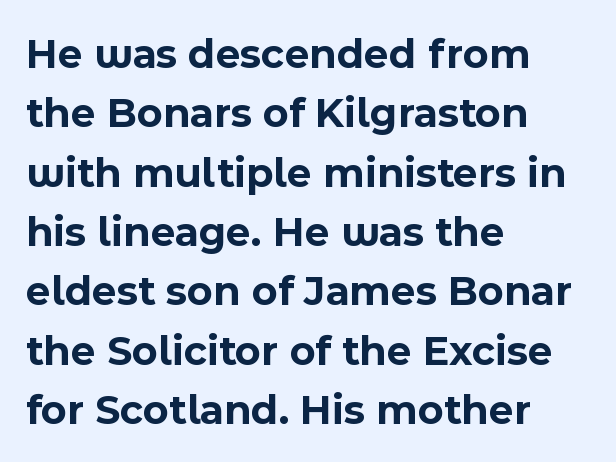
The letters carry no serifs — their stems end cleanly without finishing strokes. Here the designer chose a conventional face with non-uniform glyph widths. Tall strokes in this sample are plumb rather than angled. These lines keep a tight, regular rhythm from letter to letter. Set as a true bold cut, around the 700 mark.
